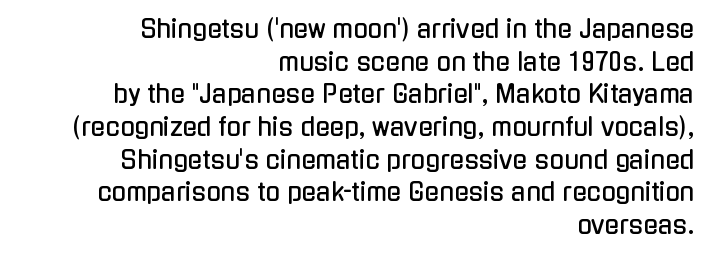
Q: Is the text italic (slanted)? A: No, it is upright.
Q: Is the text underlined? A: No.
Q: How is the paragraph aligned? A: Right-aligned.
Q: Is the spacing between letters normal or unusually wide? A: Normal.
Q: Is the spacing between lines tight, normal or loose? A: Normal.
